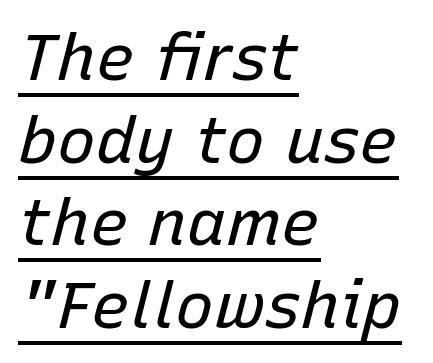
Q: Is the text bold? A: No.
Q: Is the text italic (slanted)? A: Yes, it leans right by about 15 degrees.
Q: Is the text underlined? A: Yes.
Q: How is the paragraph aligned? A: Left-aligned.
Q: Is the spacing between letters normal or unusually wide? A: Normal.
Q: Is the spacing between lines tight, normal or loose? A: Normal.
Q: Width (condensed, normal, or wide)? A: Normal.
Q: Stroke contrast? A: Low.
Q: x-height? A: Medium.
Q: Monospaced? A: No.
